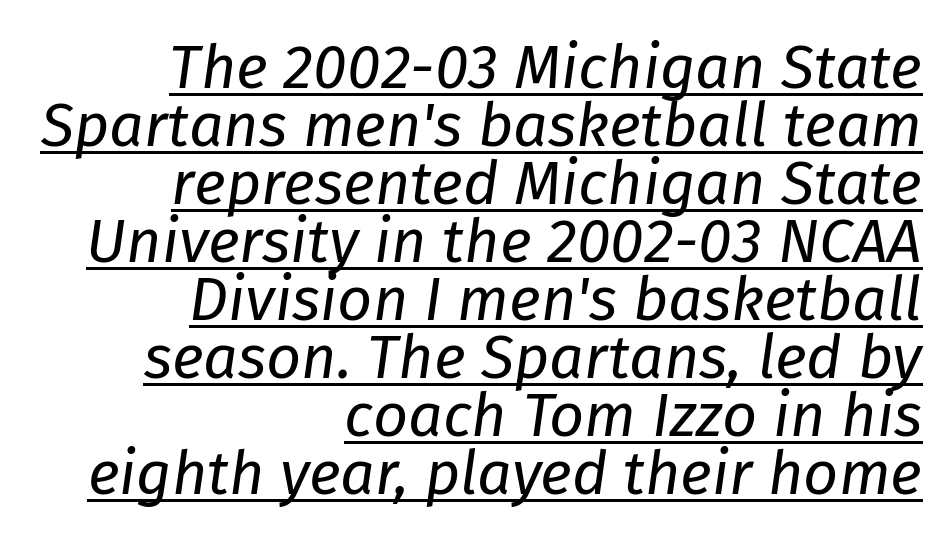
The image shows 61 px regular-weight type, italic (leaning right); set right-aligned, tight line spacing (0.95x), normal letter spacing, underlined; low stroke contrast and a medium x-height.
